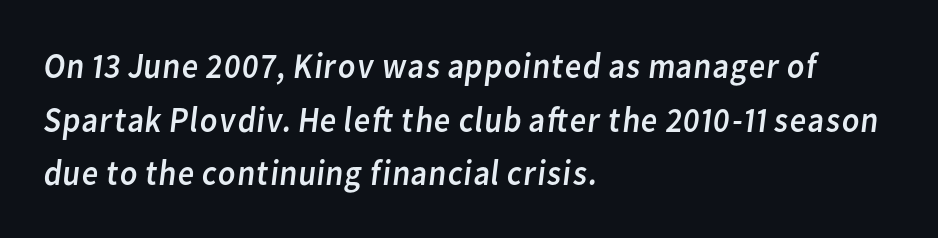
The image shows 36 px regular-weight sans-serif type; set left-aligned, normal line spacing (1.49x), normal letter spacing, not underlined; low stroke contrast and a medium x-height.
